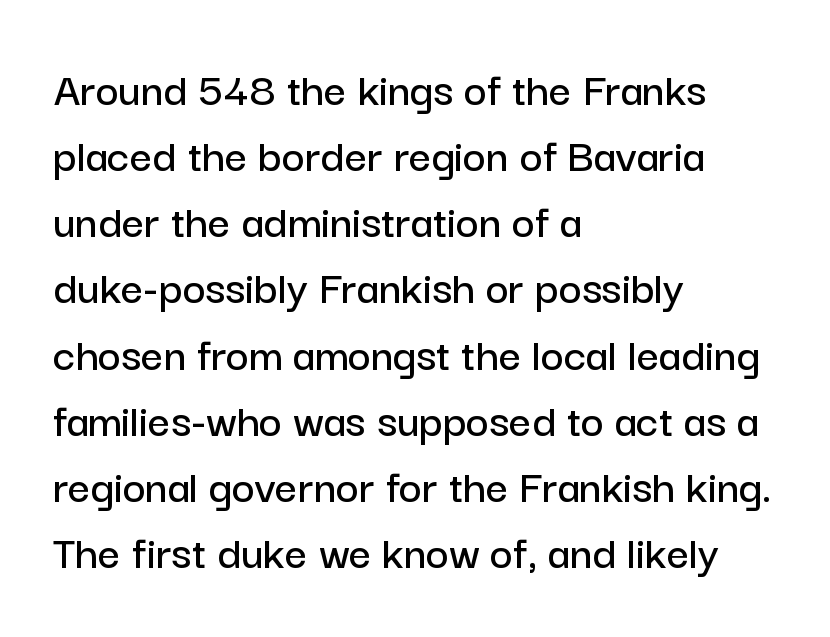
The image shows 49 px sans-serif type, upright; set left-aligned, normal line spacing (1.35x), normal letter spacing, not underlined; low stroke contrast and a medium x-height.
